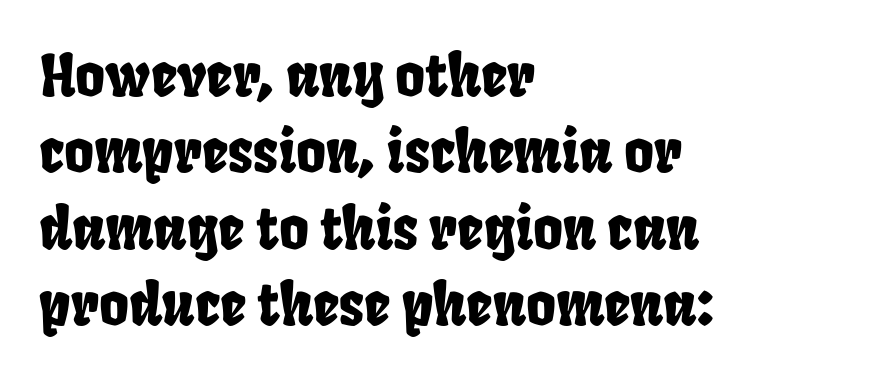
The image shows 57 px condensed sans-serif type; set left-aligned, normal line spacing (1.34x), normal letter spacing, not underlined; low stroke contrast and a large x-height.
